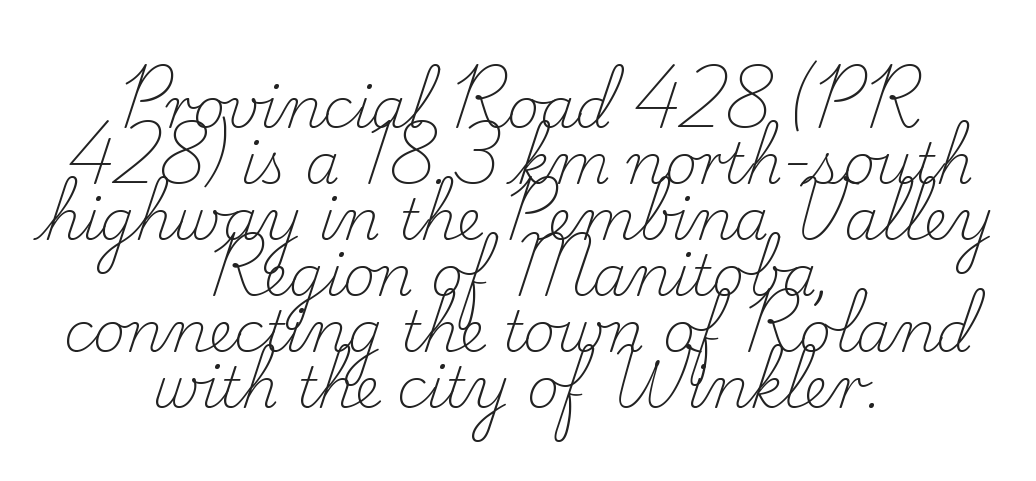
Students, observe: this is what under-led, compact text looks like. I'd call this a serif setting — the letters wear small feet. The area under the type is left untouched. No heavy texture on the line: the type isn't bold. Layout note: lines centered. Characters follow at the spacing the type designer built in.
